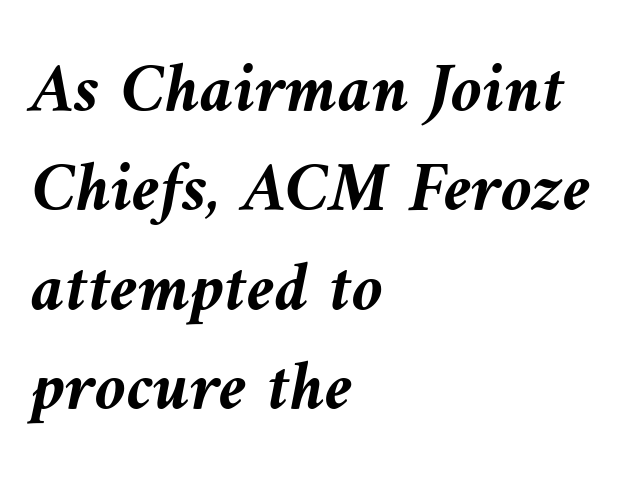
The letters are slanted; this is an italic face. The sample has been set heavy, in full bold. The lines in this sample share a left origin and differ only in where they stop. The letters sit at their default tracking, neither squeezed nor spread. Underline: absent. Each letter keeps its own natural width here, so spacing adapts to shape.
